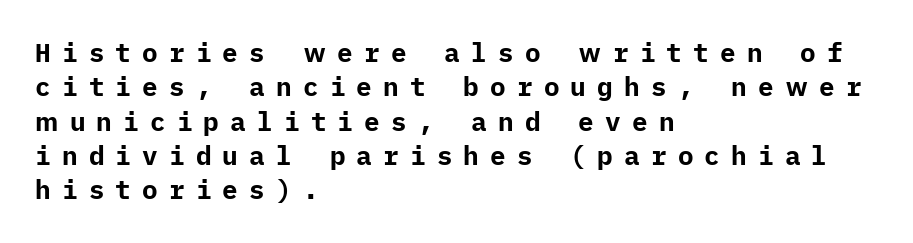
The image shows 26 px bold type, upright; set left-aligned, normal line spacing (1.32x), unusually wide letter spacing (+0.43 em), not underlined.
